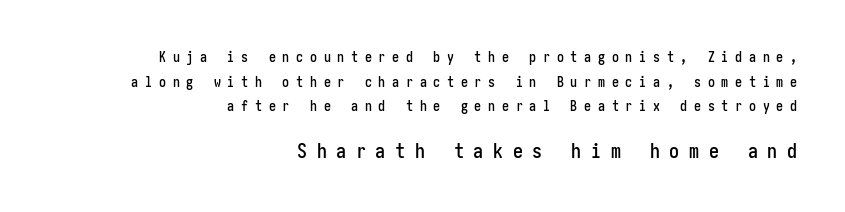
Q: Is the text italic (slanted)? A: No, it is upright.
Q: Is the text underlined? A: No.
Q: How is the paragraph aligned? A: Right-aligned.
Q: Is the spacing between letters normal or unusually wide? A: Unusually wide.
Q: Which block of text is set in a larger size, the first (top) or the second (bottom)? A: The second (bottom) one.
